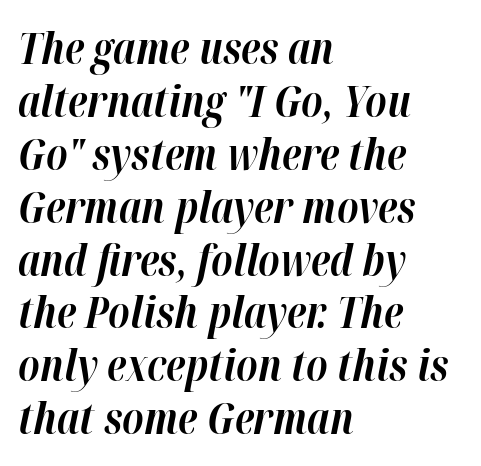
{"italic": "yes", "lean": "right", "slant_degrees": 12, "bold": "yes", "weight": "bold", "width": "normal", "stroke_contrast": "high", "x_height": "medium", "monospaced": "no", "underline": "no", "align": "left", "line_spacing_ratio": 1.23, "letter_spacing": "normal", "letter_spacing_em": 0.0, "glyph_px": 43}
